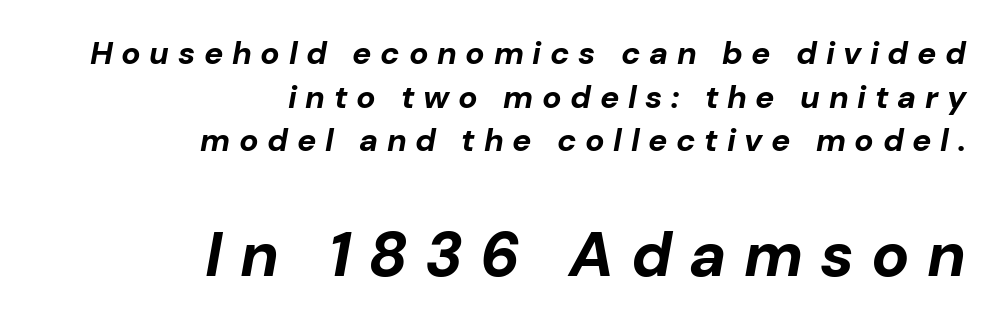
The rendering applies a slant to the glyphs. Type without underlining. Typographic density is high because the face is bold. Horizontal bands of white between lines are of average thickness. The letters advance in unequal steps, a hallmark of proportional type. Notice how the passage keeps a crisp vertical edge on the right only.
